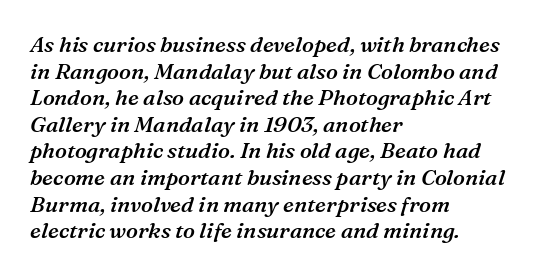
Q: Is the text bold? A: Semi-bold.
Q: Is the text italic (slanted)? A: Yes, it leans right by about 16 degrees.
Q: Is the text underlined? A: No.
Q: How is the paragraph aligned? A: Left-aligned.
Q: Is the spacing between letters normal or unusually wide? A: Normal.
